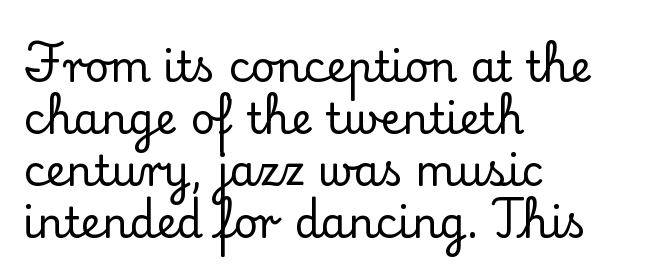
The image shows 42 px serif type, upright; set left-aligned, line spacing 1.24x, normal letter spacing, not underlined; low stroke contrast and a small x-height.
